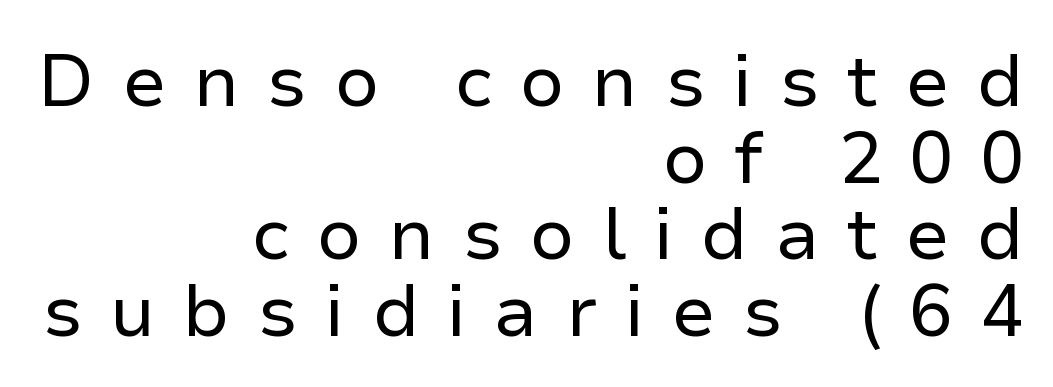
{"serif": "no", "italic": "no", "bold": "no", "weight": "regular", "width": "normal", "stroke_contrast": "low", "x_height": "medium", "monospaced": "no", "underline": "no", "align": "right", "line_spacing": "tight", "line_spacing_ratio": 1.05, "letter_spacing": "wide", "letter_spacing_em": 0.37, "glyph_px": 73}
